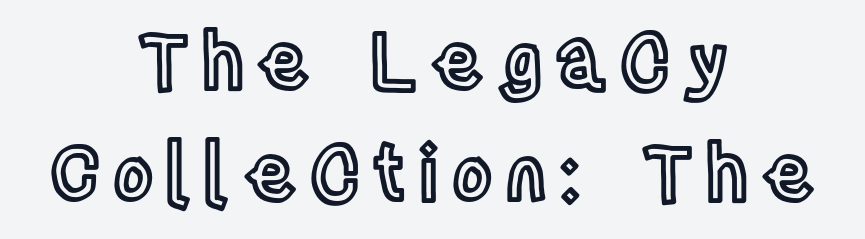
Q: Is the text italic (slanted)? A: No, it is upright.
Q: Is the text underlined? A: No.
Q: How is the paragraph aligned? A: Centered.
Q: Is the spacing between lines tight, normal or loose? A: Normal.
Q: Width (condensed, normal, or wide)? A: Condensed.
Q: x-height? A: Large.
Q: Monospaced? A: No.
